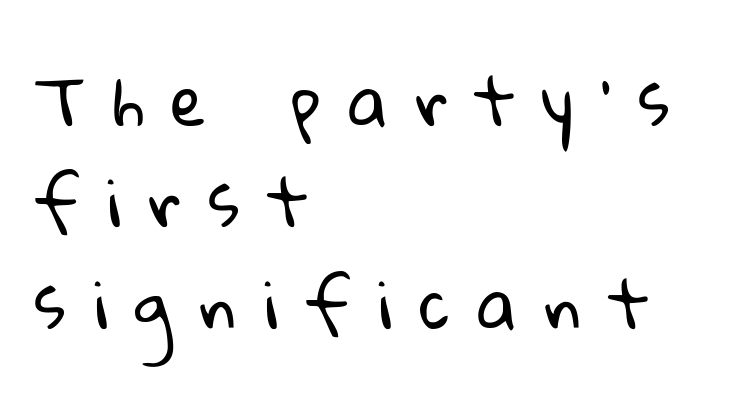
Honestly, the row spacing looks completely unremarkable. The rendering uses natural spacing where letterforms have individual widths. The lines are quadded left. Bold? No — there's no thickening of the strokes.
